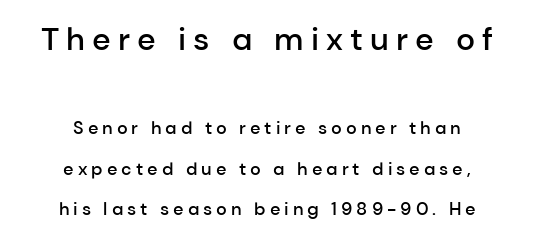
The image shows 32 px semibold sans-serif type, upright; set centered, loose line spacing (2.26x), unusually wide letter spacing (+0.22 em), not underlined; the first (top) block is 1.78x larger; low stroke contrast and a medium x-height.
